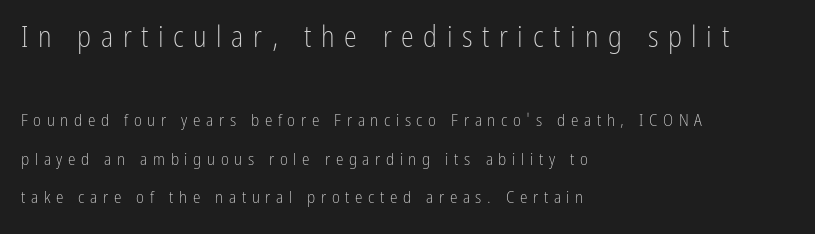
The image shows 29 px light, condensed sans-serif type, upright; set left-aligned, loose line spacing (2.29x), unusually wide letter spacing (+0.33 em), not underlined; the first (top) block is 1.71x larger; low stroke contrast and a medium x-height.
